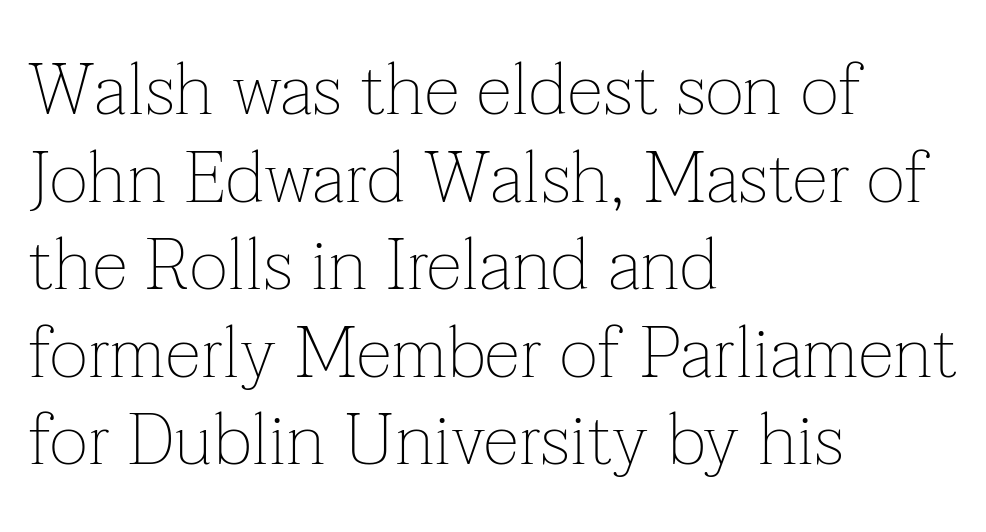
{"serif": "yes", "italic": "no", "bold": "no", "weight": "thin", "width": "normal", "stroke_contrast": "low", "x_height": "medium", "monospaced": "no", "underline": "no", "align": "left", "line_spacing_ratio": 1.2, "letter_spacing": "normal", "letter_spacing_em": 0.0, "glyph_px": 73}
